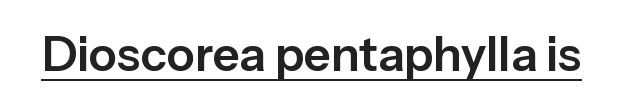
Q: Is the text italic (slanted)? A: No, it is upright.
Q: Is the typeface a serif or a sans-serif typeface? A: Sans-serif.
Q: Is the text underlined? A: Yes.
Q: Is the spacing between letters normal or unusually wide? A: Normal.
Q: Width (condensed, normal, or wide)? A: Normal.
Q: Stroke contrast? A: Low.
Q: x-height? A: Medium.
Q: Monospaced? A: No.
